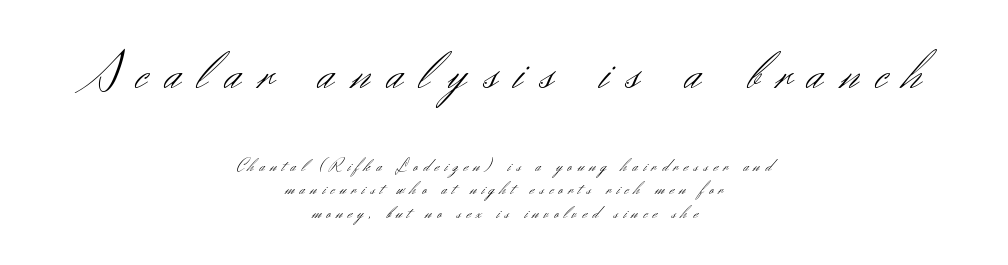
Q: Is the text bold? A: No.
Q: Is the text italic (slanted)? A: Yes.
Q: Is the typeface a serif or a sans-serif typeface? A: Sans-serif.
Q: Is the text underlined? A: No.
Q: How is the paragraph aligned? A: Centered.
Q: Is the spacing between letters normal or unusually wide? A: Unusually wide.
Q: Is the spacing between lines tight, normal or loose? A: Normal.
Q: Which block of text is set in a larger size, the first (top) or the second (bottom)? A: The first (top) one.
Q: Width (condensed, normal, or wide)? A: Normal.
Q: Stroke contrast? A: Medium.
Q: x-height? A: Small.
Q: Monospaced? A: No.
